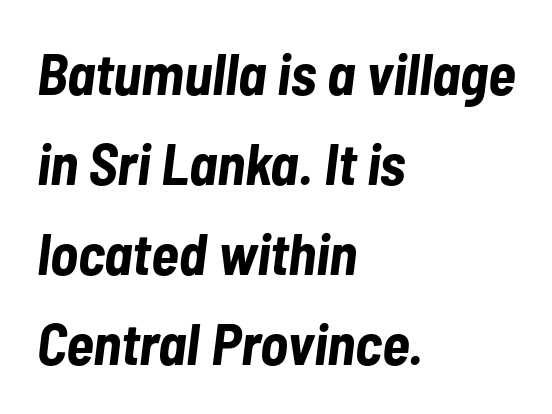
Vertically, the passage feels balanced, rows spaced as you'd expect. The glyphs are unaccompanied by any horizontal stroke below them. Tall strokes in this sample are angled rather than plumb. The tracking reads as untouched default to a designer's eye.
